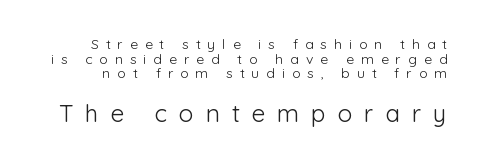
Q: Is the text bold? A: No.
Q: Is the text italic (slanted)? A: No, it is upright.
Q: Is the text underlined? A: No.
Q: Is the spacing between letters normal or unusually wide? A: Unusually wide.
Q: Is the spacing between lines tight, normal or loose? A: Tight.
Q: Which block of text is set in a larger size, the first (top) or the second (bottom)? A: The second (bottom) one.
